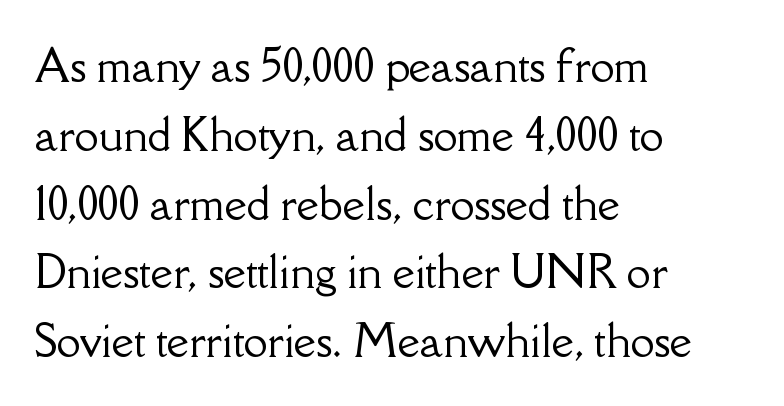
Q: Is the text italic (slanted)? A: No, it is upright.
Q: Is the typeface a serif or a sans-serif typeface? A: Serif.
Q: Is the text underlined? A: No.
Q: How is the paragraph aligned? A: Left-aligned.
Q: Is the spacing between letters normal or unusually wide? A: Normal.
Q: Is the spacing between lines tight, normal or loose? A: Normal.
Q: Width (condensed, normal, or wide)? A: Normal.
Q: Stroke contrast? A: Low.
Q: x-height? A: Small.
Q: Monospaced? A: No.
